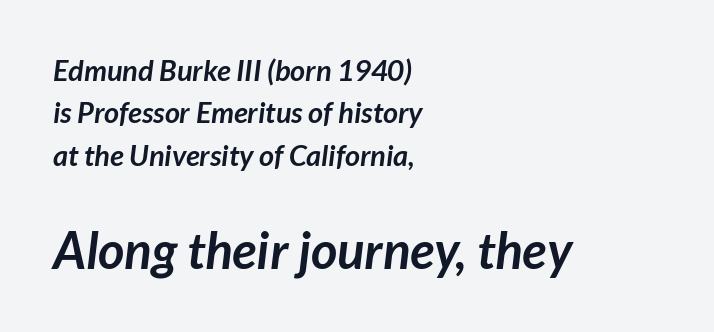
Honestly, the row spacing looks completely unremarkable. The passage shown is typed in a proportional face where columns would drift. Whoever set this made the second block the dominant, larger element. Short and long lines alike share a common starting point at left.
